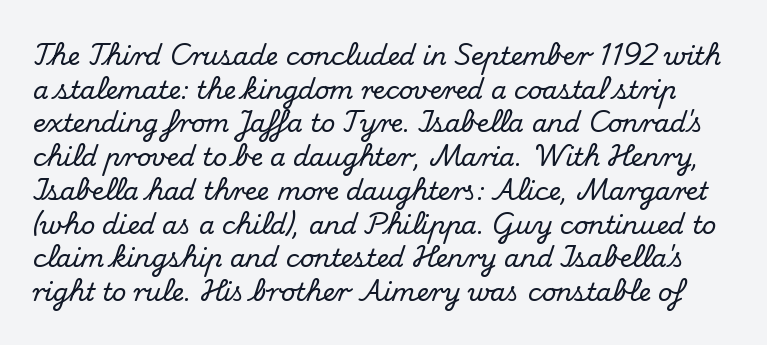
The image shows 25 px text type; set normal line spacing (1.35x), normal letter spacing, not underlined.
